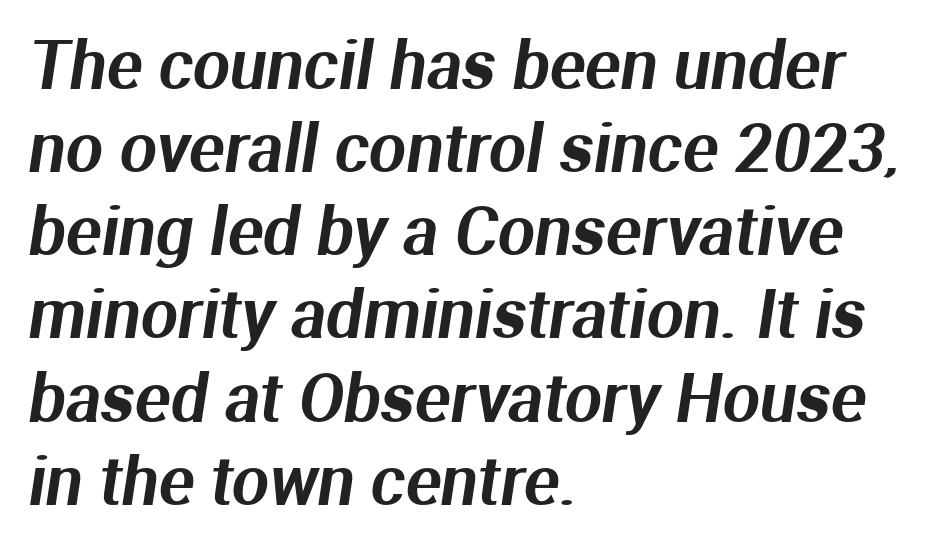
Q: Is the typeface a serif or a sans-serif typeface? A: Sans-serif.
Q: Is the text underlined? A: No.
Q: How is the paragraph aligned? A: Left-aligned.
Q: Is the spacing between letters normal or unusually wide? A: Normal.
Q: Is the spacing between lines tight, normal or loose? A: Normal.
Q: Width (condensed, normal, or wide)? A: Normal.
Q: Stroke contrast? A: Medium.
Q: x-height? A: Medium.
Q: Monospaced? A: No.
